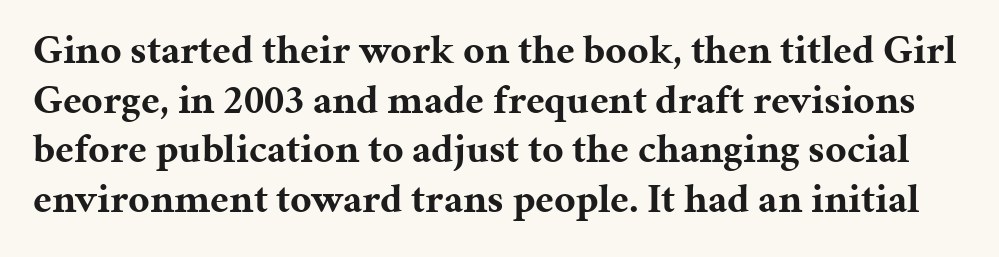
{"serif": "yes", "italic": "no", "bold": "yes", "weight": "bold", "width": "normal", "stroke_contrast": "medium", "x_height": "medium", "monospaced": "no", "underline": "no", "line_spacing_ratio": 1.21, "letter_spacing": "normal", "letter_spacing_em": 0.0, "glyph_px": 41}
